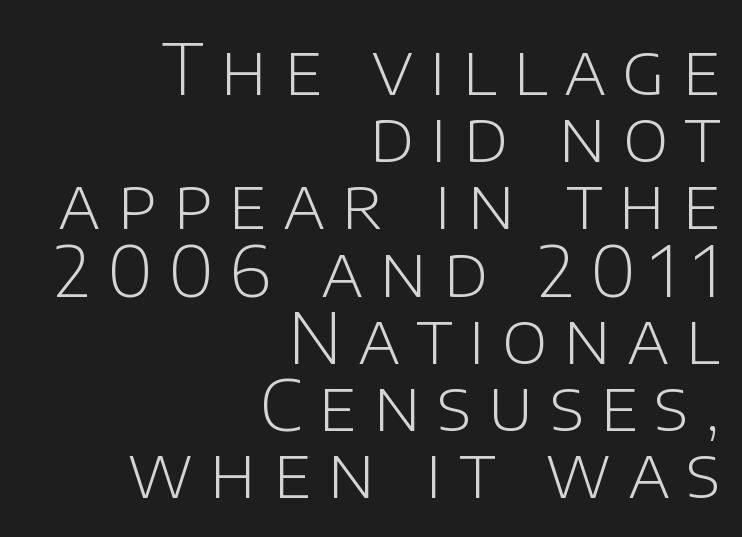
Q: Is the text bold? A: No.
Q: Is the text italic (slanted)? A: No, it is upright.
Q: Is the typeface a serif or a sans-serif typeface? A: Sans-serif.
Q: Is the text underlined? A: No.
Q: How is the paragraph aligned? A: Right-aligned.
Q: Is the spacing between letters normal or unusually wide? A: Unusually wide.
Q: Is the spacing between lines tight, normal or loose? A: Tight.
Q: Width (condensed, normal, or wide)? A: Normal.
Q: Stroke contrast? A: Low.
Q: x-height? A: Large.
Q: Monospaced? A: No.
